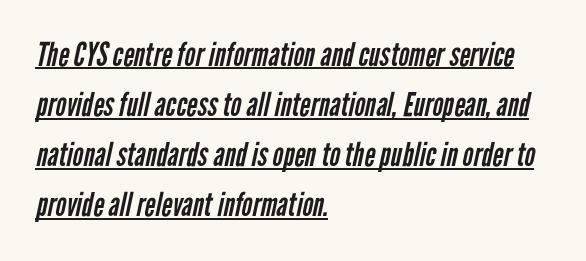
This reads as an unemphasized weight, regular at the heaviest. I'd call this a sans setting — the letters go barefoot. Is there an underline? Yes — a line sits under the letters. Interline gaps are of average width in this sample. The face used here is rendered with its standard letterfit.
